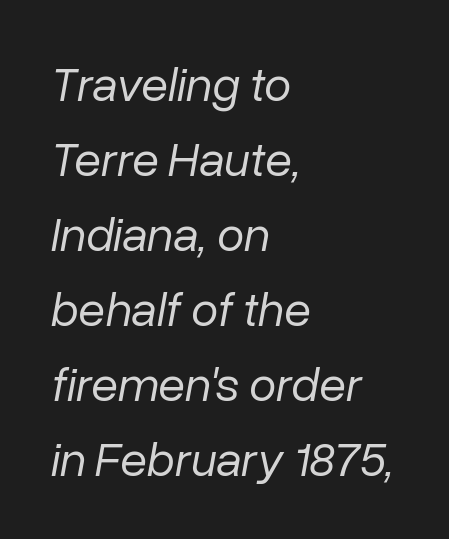
The image shows 49 px regular-weight type, italic (leaning right); set left-aligned, normal line spacing (1.53x), normal letter spacing, not underlined; low stroke contrast and a medium x-height.
